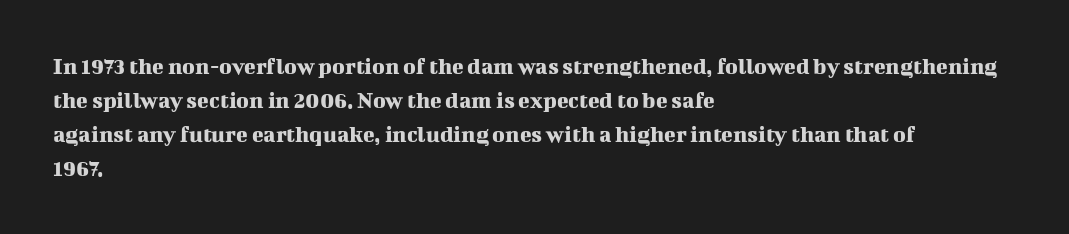
Q: Is the text italic (slanted)? A: No, it is upright.
Q: Is the text underlined? A: No.
Q: How is the paragraph aligned? A: Left-aligned.
Q: Is the spacing between letters normal or unusually wide? A: Normal.
Q: Is the spacing between lines tight, normal or loose? A: Normal.
